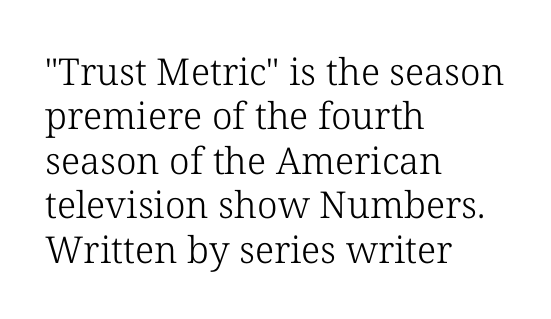
Little horizontal feet cap the strokes, marking this as serif type. Counters stay open thanks to moderate or lighter strokes. Think of a printed novel: that variable character pitch is what you see here. Italic? Not at all — the glyphs are vertical. Descender tails drop into unmarked territory. The rendering keeps characters at their native spacing.
